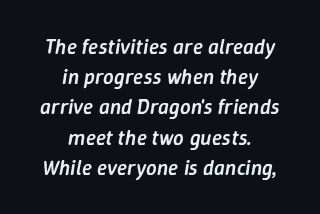
Q: Is the text bold? A: Semi-bold.
Q: Is the text italic (slanted)? A: Yes, it leans right by about 9 degrees.
Q: Is the text underlined? A: No.
Q: How is the paragraph aligned? A: Centered.
Q: Is the spacing between letters normal or unusually wide? A: Normal.
Q: Is the spacing between lines tight, normal or loose? A: Normal.
